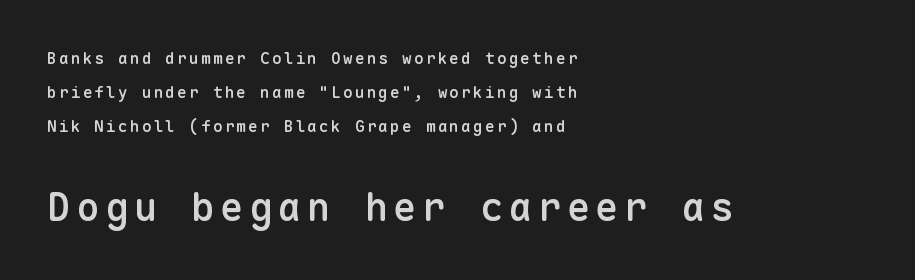
Letters rest on an invisible, unmarked baseline. The letters are semibold — heavier than regular but short of a full bold. Nope, no serifs anywhere on these letters. Alignment: flush left.
